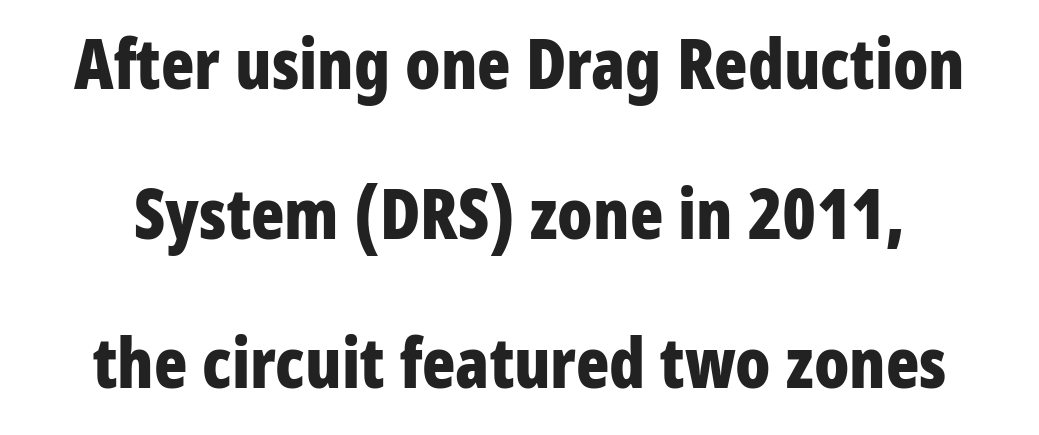
Q: Is the text bold? A: Yes.
Q: Is the text italic (slanted)? A: No, it is upright.
Q: Is the typeface a serif or a sans-serif typeface? A: Sans-serif.
Q: Is the text underlined? A: No.
Q: Is the spacing between letters normal or unusually wide? A: Normal.
Q: Is the spacing between lines tight, normal or loose? A: Loose.
Q: Width (condensed, normal, or wide)? A: Condensed.
Q: Stroke contrast? A: Low.
Q: x-height? A: Large.
Q: Monospaced? A: No.
